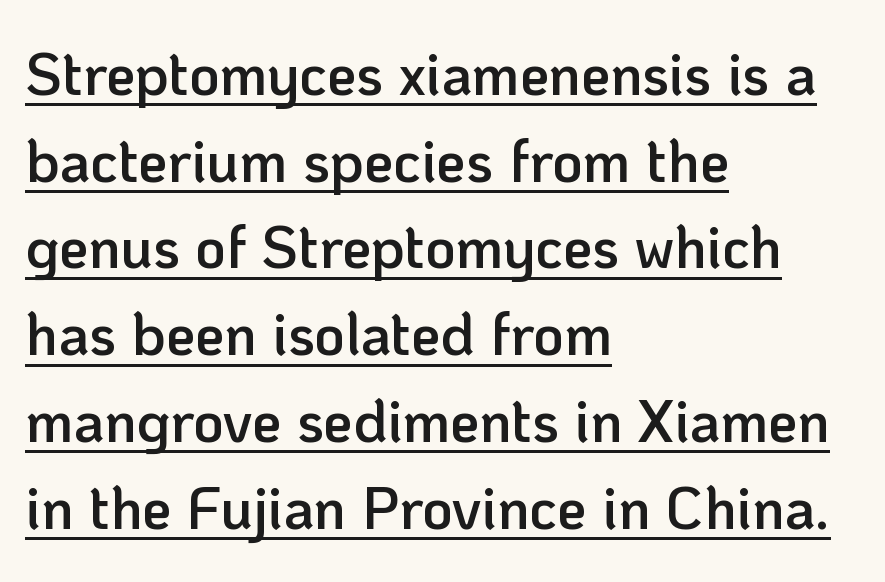
The image shows 59 px semibold sans-serif type, upright; set left-aligned, normal line spacing (1.47x), normal letter spacing, underlined; low stroke contrast and a medium x-height.
